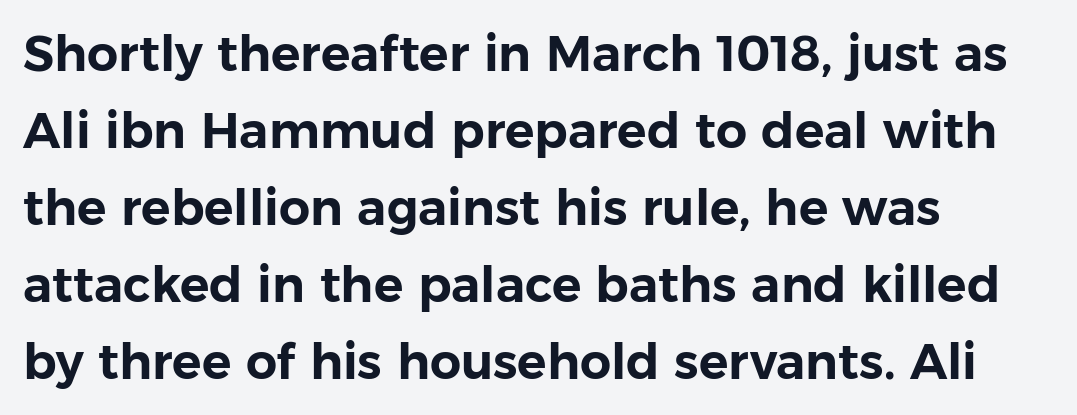
Q: Is the text italic (slanted)? A: No, it is upright.
Q: Is the typeface a serif or a sans-serif typeface? A: Sans-serif.
Q: Is the text underlined? A: No.
Q: How is the paragraph aligned? A: Left-aligned.
Q: Is the spacing between letters normal or unusually wide? A: Normal.
Q: Is the spacing between lines tight, normal or loose? A: Normal.
Q: Width (condensed, normal, or wide)? A: Normal.
Q: Stroke contrast? A: Low.
Q: x-height? A: Medium.
Q: Monospaced? A: No.
